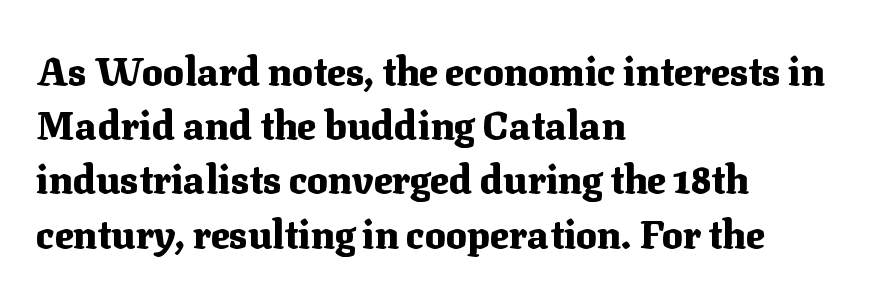
The words here are not underlined. Is this a fixed-width face? No — the glyphs have proportional, varying widths. Caption: bold face, heavy strokes. Letter spacing: default.
